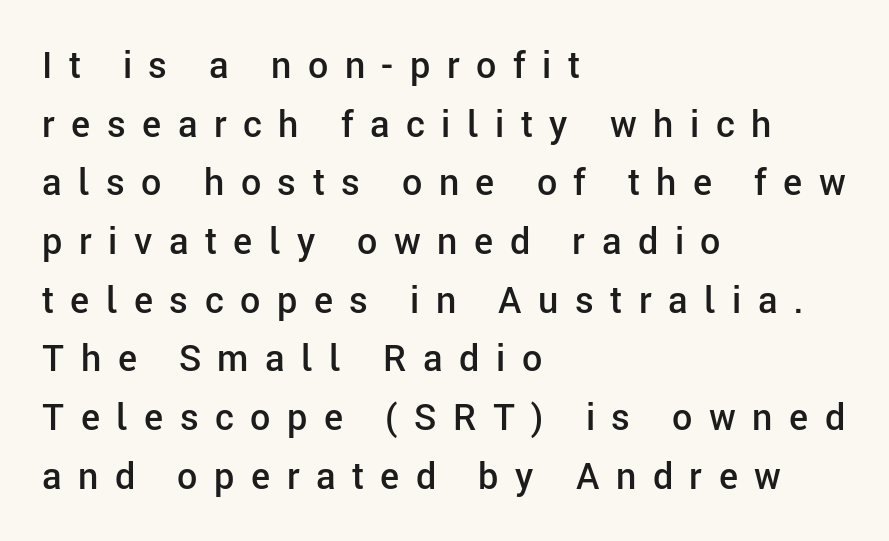
{"serif": "no", "italic": "no", "bold": "semi", "weight": "semibold", "width": "normal", "stroke_contrast": "low", "x_height": "medium", "monospaced": "no", "underline": "no", "align": "left", "line_spacing": "normal", "line_spacing_ratio": 1.63, "letter_spacing": "wide", "letter_spacing_em": 0.46, "glyph_px": 36}
